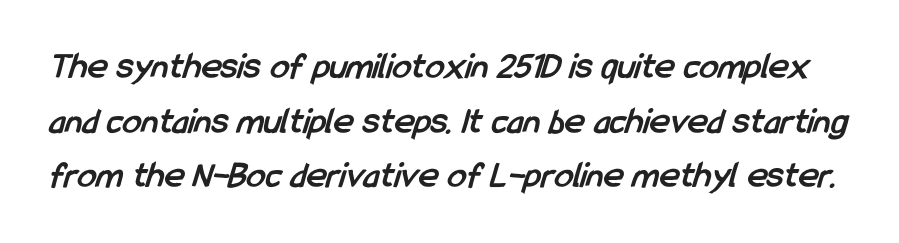
Q: Is the text bold? A: Yes.
Q: Is the typeface a serif or a sans-serif typeface? A: Sans-serif.
Q: Is the text underlined? A: No.
Q: Is the spacing between letters normal or unusually wide? A: Normal.
Q: Is the spacing between lines tight, normal or loose? A: Normal.
Q: Width (condensed, normal, or wide)? A: Condensed.
Q: Stroke contrast? A: Low.
Q: x-height? A: Medium.
Q: Monospaced? A: No.
